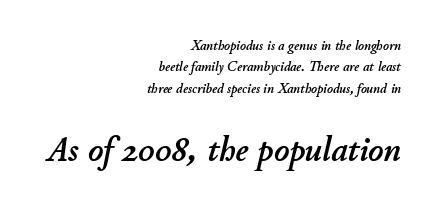
Is this a fixed-width face? No — the glyphs have proportional, varying widths. Italic: yes, the glyphs are oblique. The tracking reads as untouched default to a designer's eye. The baseline area is clear. A flush-right, rag-left setting is used for this passage. Type size steps up from the first block to the second.
